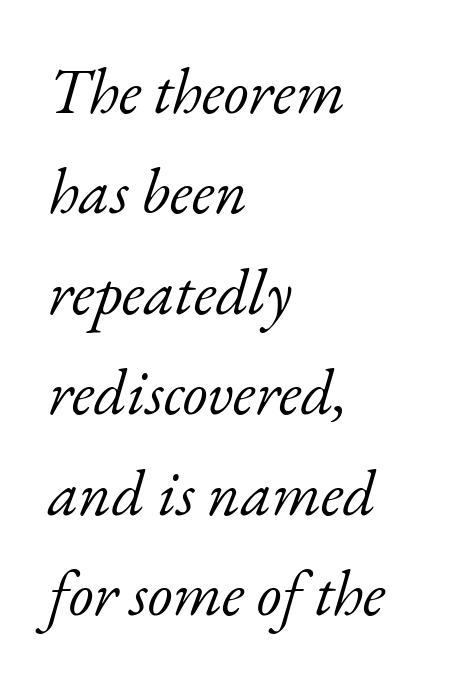
The image shows 64 px light serif type, italic (leaning right); set left-aligned, normal line spacing (1.57x), normal letter spacing, not underlined; low stroke contrast and a small x-height.
